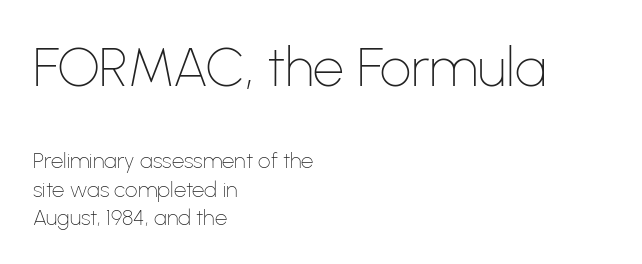
Q: Is the text bold? A: No.
Q: Is the text italic (slanted)? A: No, it is upright.
Q: Is the typeface a serif or a sans-serif typeface? A: Sans-serif.
Q: Is the text underlined? A: No.
Q: How is the paragraph aligned? A: Left-aligned.
Q: Is the spacing between letters normal or unusually wide? A: Normal.
Q: Is the spacing between lines tight, normal or loose? A: Normal.
Q: Which block of text is set in a larger size, the first (top) or the second (bottom)? A: The first (top) one.
Q: Width (condensed, normal, or wide)? A: Normal.
Q: Stroke contrast? A: Low.
Q: x-height? A: Medium.
Q: Monospaced? A: No.
